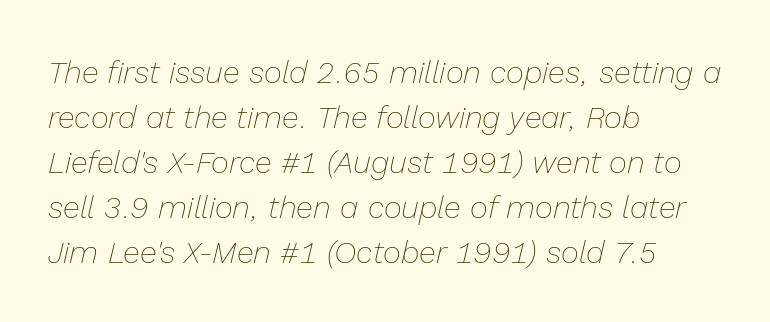
Q: Is the text bold? A: No.
Q: Is the text italic (slanted)? A: Yes, it leans right by about 13 degrees.
Q: Is the text underlined? A: No.
Q: How is the paragraph aligned? A: Left-aligned.
Q: Is the spacing between letters normal or unusually wide? A: Normal.
Q: Is the spacing between lines tight, normal or loose? A: Normal.
Q: Width (condensed, normal, or wide)? A: Normal.
Q: Stroke contrast? A: Low.
Q: x-height? A: Medium.
Q: Monospaced? A: No.
